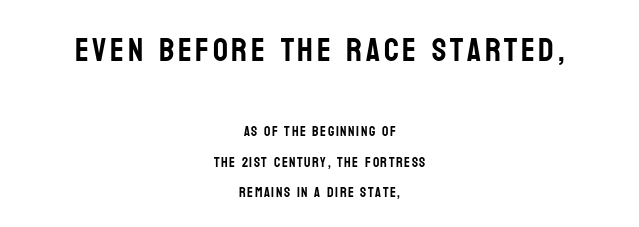
Q: Is the text italic (slanted)? A: No, it is upright.
Q: Is the typeface a serif or a sans-serif typeface? A: Sans-serif.
Q: Is the text underlined? A: No.
Q: How is the paragraph aligned? A: Centered.
Q: Is the spacing between lines tight, normal or loose? A: Loose.
Q: Which block of text is set in a larger size, the first (top) or the second (bottom)? A: The first (top) one.
Q: Width (condensed, normal, or wide)? A: Condensed.
Q: Stroke contrast? A: Low.
Q: x-height? A: Large.
Q: Monospaced? A: No.
